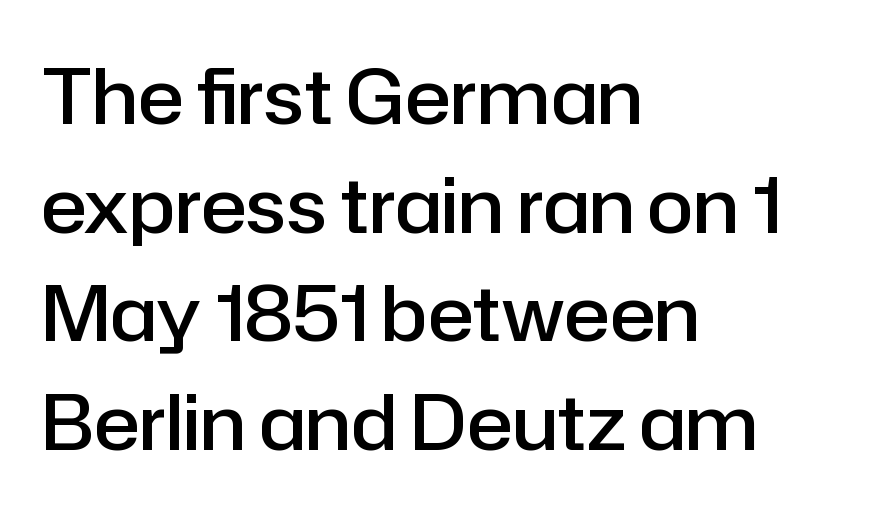
Q: Is the text bold? A: Semi-bold.
Q: Is the text italic (slanted)? A: No, it is upright.
Q: Is the typeface a serif or a sans-serif typeface? A: Sans-serif.
Q: Is the text underlined? A: No.
Q: How is the paragraph aligned? A: Left-aligned.
Q: Is the spacing between letters normal or unusually wide? A: Normal.
Q: Is the spacing between lines tight, normal or loose? A: Normal.
Q: Width (condensed, normal, or wide)? A: Normal.
Q: Stroke contrast? A: Low.
Q: x-height? A: Medium.
Q: Monospaced? A: No.
